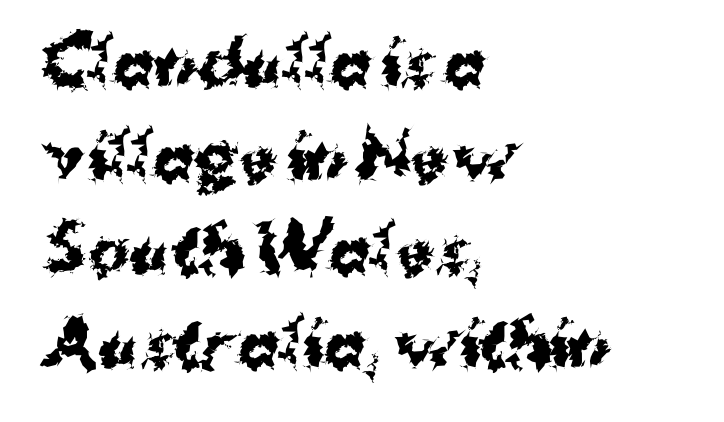
Compared with a centered layout, this one pins lines to the left instead. Nothing sits at the stroke ends, so this counts as sans-serif. The passage shown is emphatically bold. Note the varied advance widths — an 'i' is clearly narrower than an 'm'. The passage shown has conventional tracking throughout.
